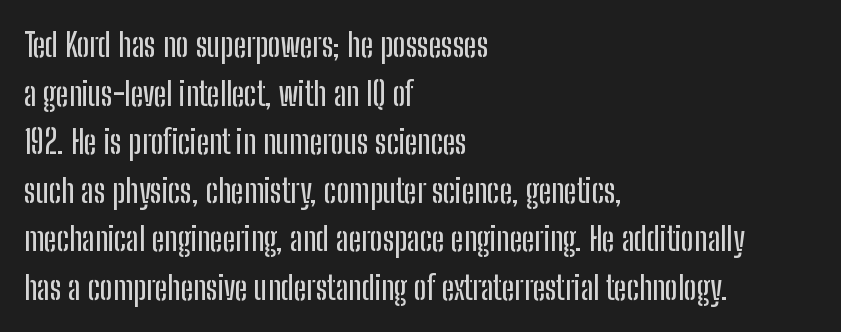
The image shows 33 px condensed sans-serif type, upright; set left-aligned, normal line spacing (1.47x), normal letter spacing, not underlined; low stroke contrast and a medium x-height.
